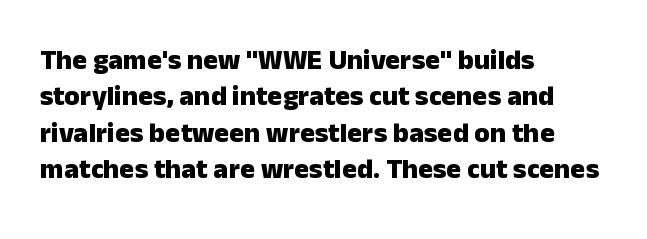
No italicization has been applied; the sample stays upright. Looks like regular typesetting: each glyph gets only the width it needs. Heavy-handed strokes throughout: this text is bold. The rag falls on the right side of this text block.
